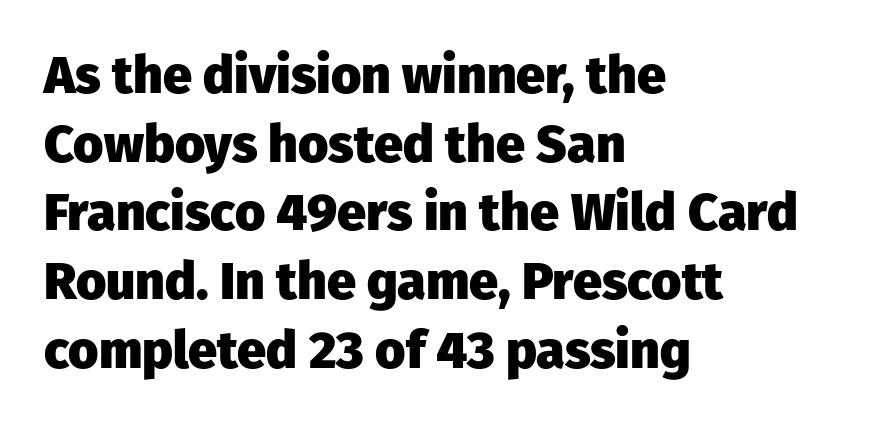
Q: Is the text bold? A: Yes.
Q: Is the text italic (slanted)? A: No, it is upright.
Q: Is the typeface a serif or a sans-serif typeface? A: Sans-serif.
Q: Is the text underlined? A: No.
Q: How is the paragraph aligned? A: Left-aligned.
Q: Is the spacing between letters normal or unusually wide? A: Normal.
Q: Is the spacing between lines tight, normal or loose? A: Normal.
Q: Width (condensed, normal, or wide)? A: Normal.
Q: Stroke contrast? A: Low.
Q: x-height? A: Medium.
Q: Monospaced? A: No.
